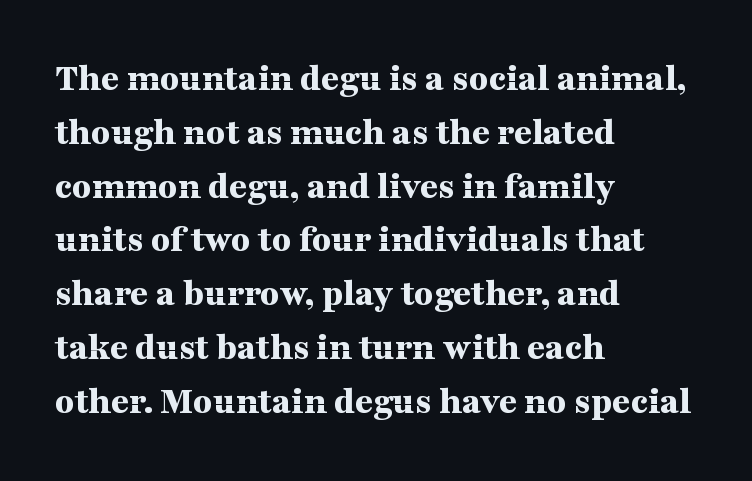
Q: Is the text bold? A: Yes.
Q: Is the text italic (slanted)? A: No, it is upright.
Q: Is the typeface a serif or a sans-serif typeface? A: Serif.
Q: Is the text underlined? A: No.
Q: How is the paragraph aligned? A: Left-aligned.
Q: Is the spacing between letters normal or unusually wide? A: Normal.
Q: Is the spacing between lines tight, normal or loose? A: Normal.
Q: Width (condensed, normal, or wide)? A: Wide.
Q: Stroke contrast? A: Medium.
Q: x-height? A: Medium.
Q: Monospaced? A: No.
